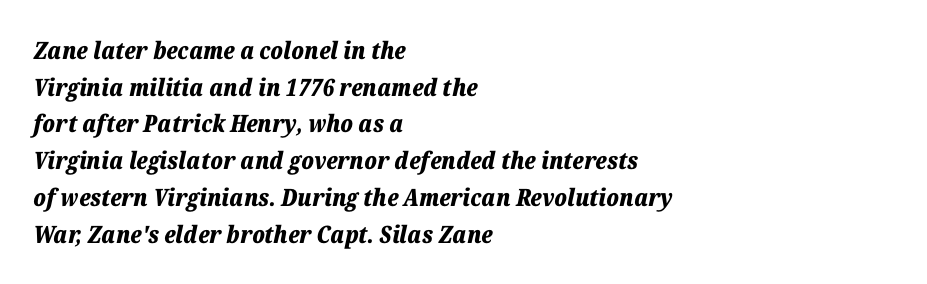
The image shows 24 px bold type, italic (leaning right); set left-aligned, normal line spacing (1.53x), normal letter spacing, not underlined.
